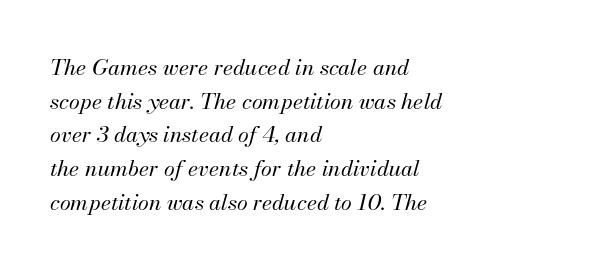
The image shows 22 px text type, italic (leaning right); set left-aligned, normal line spacing (1.53x), normal letter spacing, not underlined.
